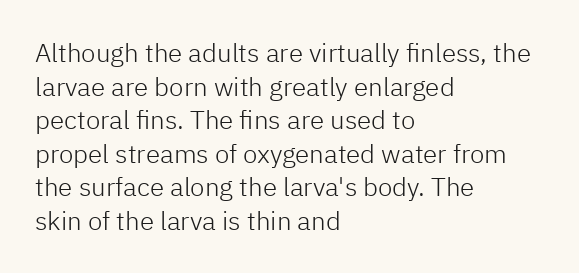
Interline gaps are of average width in this sample. In terms of posture, this sample is upright. Teacher's note: observe the even left margin — that is flush-left alignment. The cut favours lightness, reaching ordinary text weight at its darkest.
